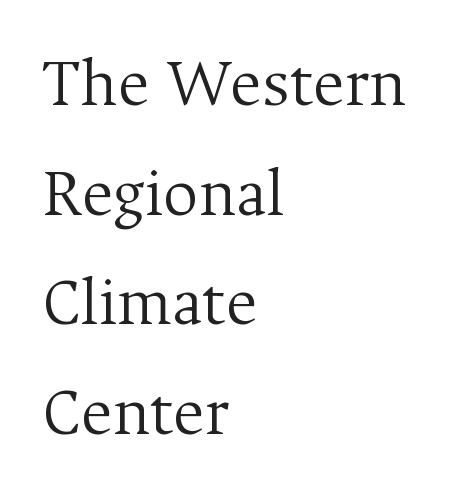
The image shows 69 px light serif type, upright; set left-aligned, normal line spacing (1.59x), normal letter spacing, not underlined; medium stroke contrast and a medium x-height.
